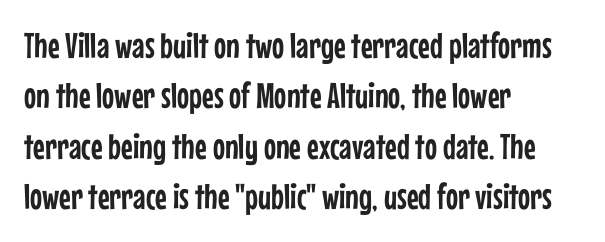
When letters stand straight like this, we call the style roman or upright. Does the type have serifs? No, each stem ends abruptly. Regular leading. Observe the ordinary spacing: letters are neighbours, not strangers. These lines are rendered in a variable-pitch font. The baseline area is clear.
